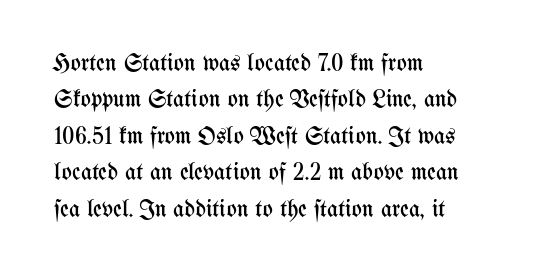
{"italic": "no", "bold": "no", "underline": "no", "align": "left", "line_spacing": "normal", "line_spacing_ratio": 1.52, "letter_spacing": "normal", "letter_spacing_em": 0.0, "glyph_px": 24}
